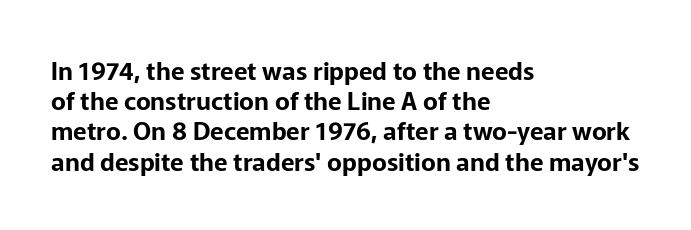
The image shows 25 px text type, upright; set left-aligned, line spacing 1.21x, normal letter spacing, not underlined.
